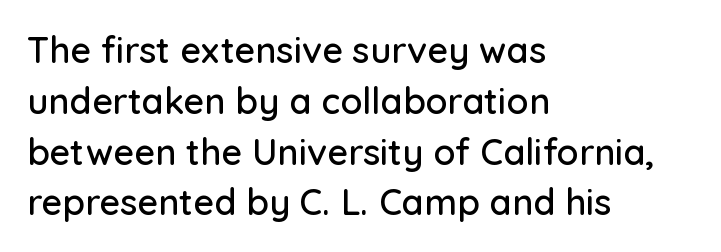
The image shows 36 px sans-serif type, upright; set left-aligned, normal line spacing (1.41x), normal letter spacing, not underlined; low stroke contrast and a medium x-height.
